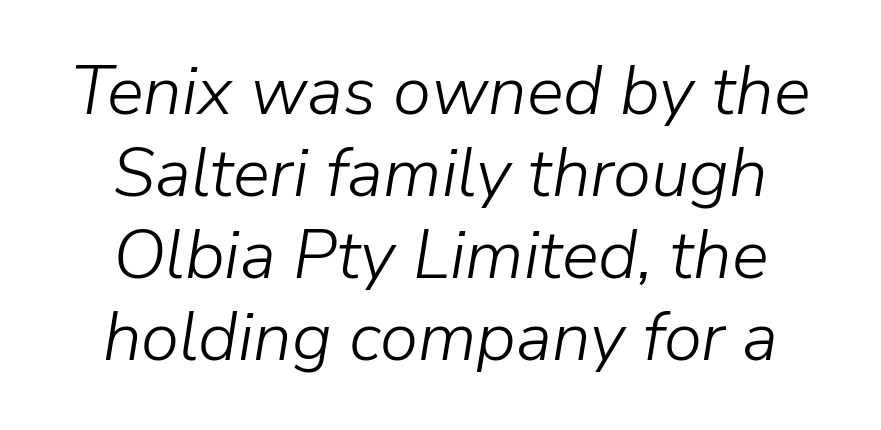
Reading down the block, each line starts at a different indent, mirrored at its end. A typesetter would call this proportional, since set widths differ per character. The foot of each line stays bare and open. Ink coverage per letter is moderate at most. The axis of the letterforms is tilted away from vertical. Look at the tracking — it's just the regular setting, nothing added.
